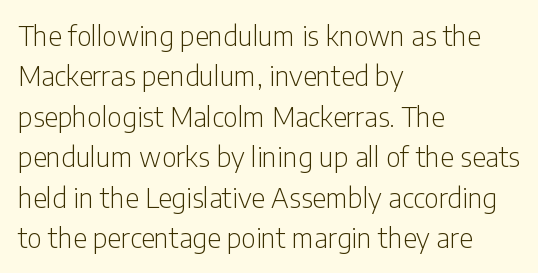
Q: Is the text bold? A: No.
Q: Is the text italic (slanted)? A: No, it is upright.
Q: Is the text underlined? A: No.
Q: How is the paragraph aligned? A: Left-aligned.
Q: Is the spacing between letters normal or unusually wide? A: Normal.
Q: Is the spacing between lines tight, normal or loose? A: Normal.
